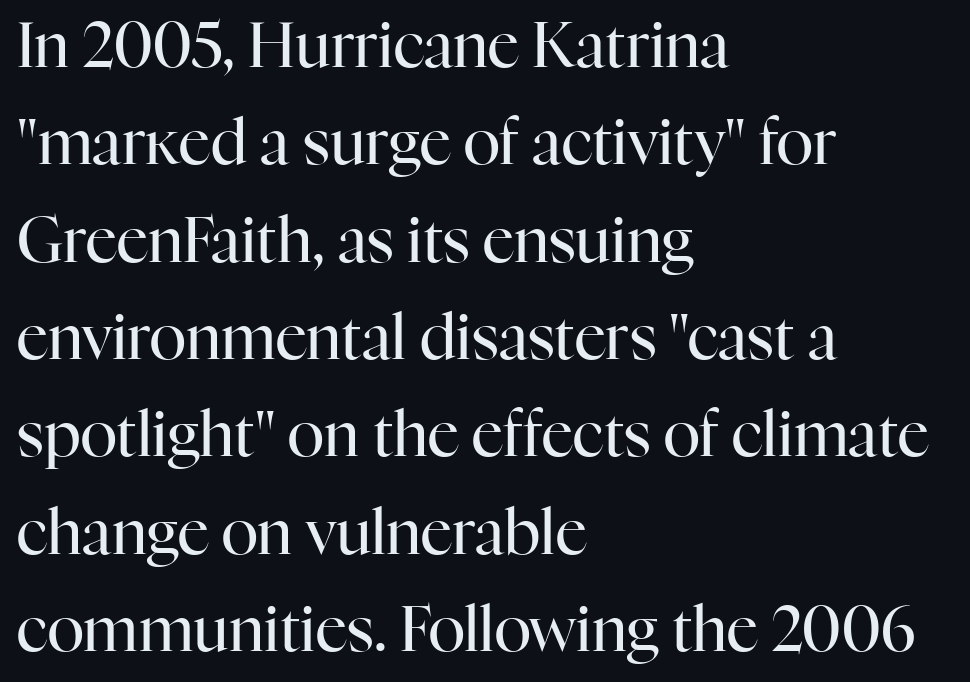
{"serif": "yes", "italic": "no", "bold": "no", "weight": "regular", "width": "normal", "stroke_contrast": "high", "x_height": "medium", "monospaced": "no", "underline": "no", "align": "left", "line_spacing": "normal", "line_spacing_ratio": 1.57, "letter_spacing": "normal", "letter_spacing_em": 0.0, "glyph_px": 62}
